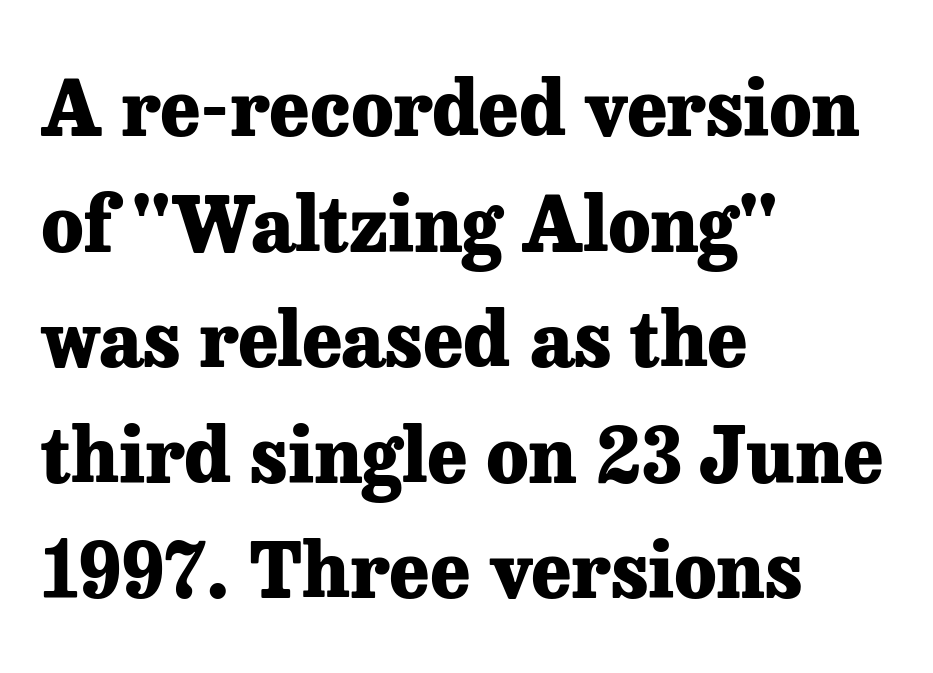
Vertically, the passage feels balanced, rows spaced as you'd expect. Posture: upright roman. Caption: standard tracking, unaltered. A typesetter would call this proportional, since set widths differ per character. Typographically, this falls in the serif category.
